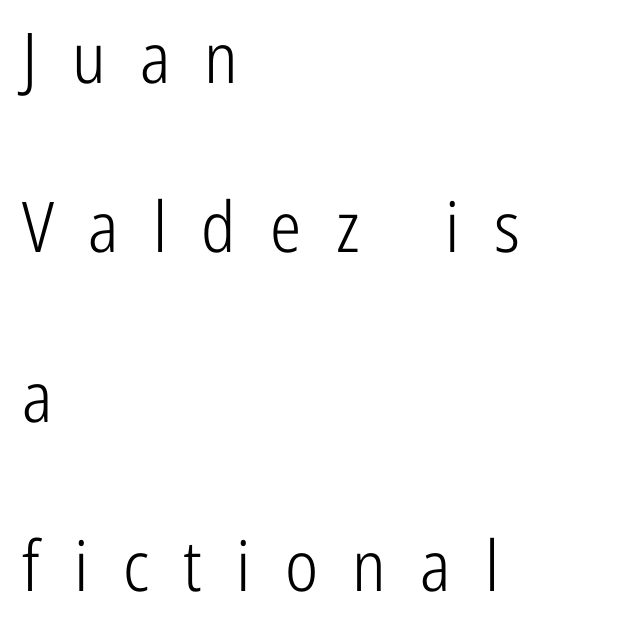
Q: Is the text bold? A: No.
Q: Is the text italic (slanted)? A: No, it is upright.
Q: Is the typeface a serif or a sans-serif typeface? A: Sans-serif.
Q: Is the text underlined? A: No.
Q: How is the paragraph aligned? A: Left-aligned.
Q: Is the spacing between letters normal or unusually wide? A: Unusually wide.
Q: Is the spacing between lines tight, normal or loose? A: Loose.
Q: Width (condensed, normal, or wide)? A: Condensed.
Q: Stroke contrast? A: Low.
Q: x-height? A: Medium.
Q: Monospaced? A: No.
